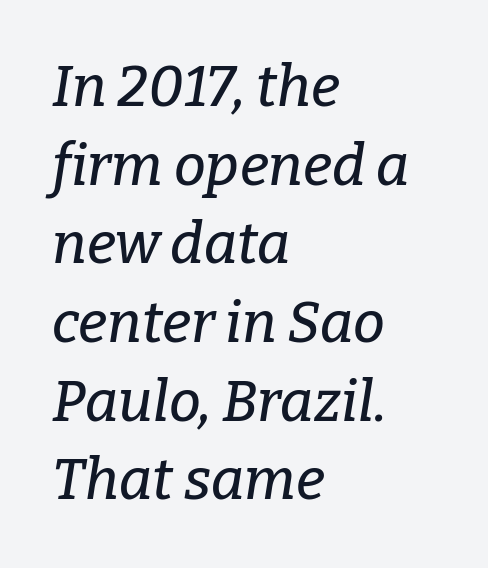
Think of a printed novel: that variable character pitch is what you see here. Nobody drew a line under any word here. This is serif lettering, the kind often seen in printed books. Casual observation: everything's shoved over to the left.
